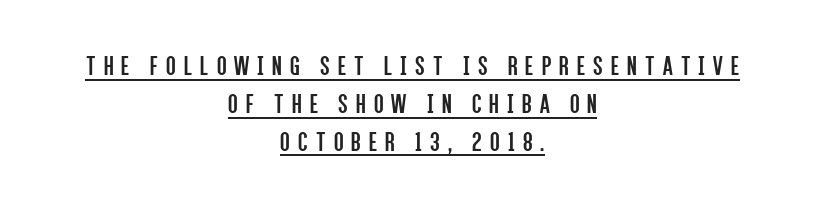
{"serif": "no", "italic": "no", "bold": "no", "weight": "regular", "width": "condensed", "stroke_contrast": "low", "x_height": "large", "monospaced": "no", "underline": "yes", "align": "center", "line_spacing": "normal", "line_spacing_ratio": 1.35, "letter_spacing": "wide", "letter_spacing_em": 0.29, "glyph_px": 28}
